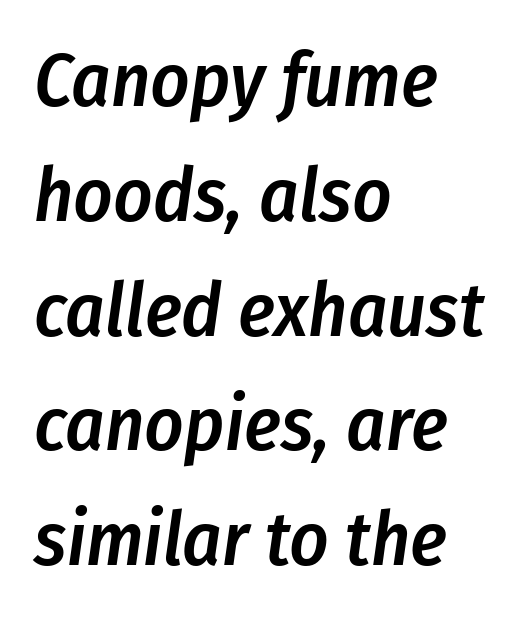
The image shows 76 px semibold, condensed type, italic (leaning right); set left-aligned, normal line spacing (1.51x), normal letter spacing, not underlined; low stroke contrast and a medium x-height.
